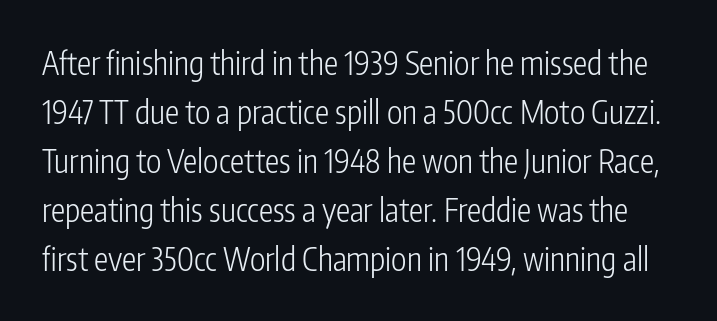
Q: Is the text bold? A: No.
Q: Is the text italic (slanted)? A: No, it is upright.
Q: Is the typeface a serif or a sans-serif typeface? A: Sans-serif.
Q: Is the text underlined? A: No.
Q: Is the spacing between letters normal or unusually wide? A: Normal.
Q: Is the spacing between lines tight, normal or loose? A: Normal.
Q: Width (condensed, normal, or wide)? A: Condensed.
Q: Stroke contrast? A: Low.
Q: x-height? A: Medium.
Q: Monospaced? A: No.
